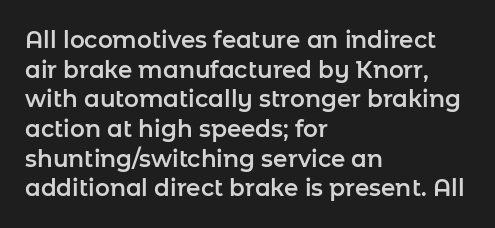
The image shows 23 px text type, upright; set left-aligned, normal line spacing (1.29x), normal letter spacing, not underlined.
